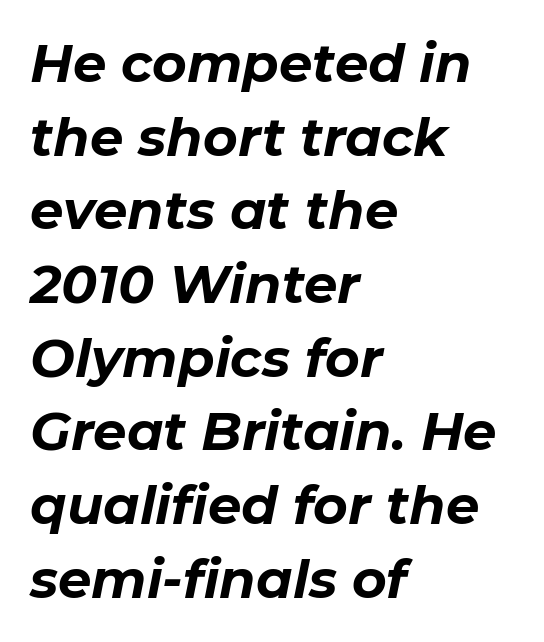
{"italic": "yes", "lean": "right", "slant_degrees": 11, "bold": "yes", "weight": "bold", "width": "normal", "stroke_contrast": "low", "x_height": "medium", "monospaced": "no", "underline": "no", "align": "left", "line_spacing": "normal", "line_spacing_ratio": 1.39, "letter_spacing": "normal", "letter_spacing_em": 0.0, "glyph_px": 53}
